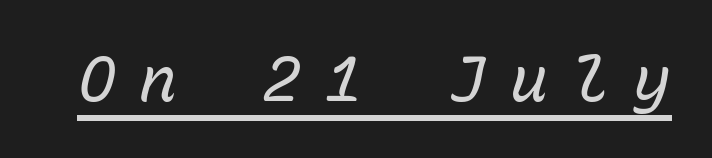
Q: Is the text bold? A: No.
Q: Is the text italic (slanted)? A: Yes, it leans right by about 15 degrees.
Q: Is the text underlined? A: Yes.
Q: Is the spacing between letters normal or unusually wide? A: Unusually wide.
Q: Width (condensed, normal, or wide)? A: Normal.
Q: Stroke contrast? A: Low.
Q: x-height? A: Medium.
Q: Monospaced? A: Yes.
